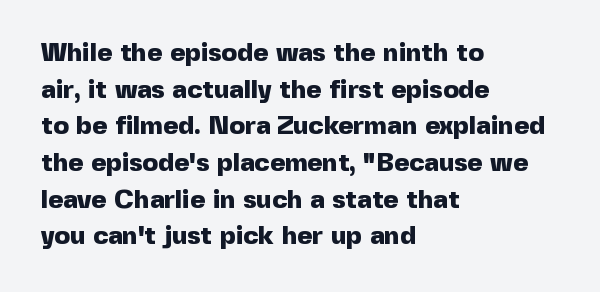
Caption: multi-line text, flush left, ragged right. Look at the tracking — it's just the regular setting, nothing added. Upright lettering throughout. The passage shown is emphatically bold. The passage shown is not underscored anywhere.
